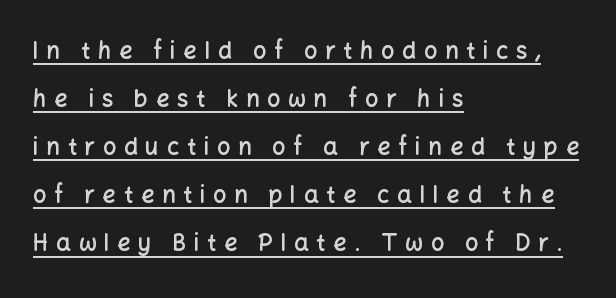
The image shows 23 px text type, upright; set left-aligned, loose line spacing (2.09x), unusually wide letter spacing (+0.34 em), underlined.
